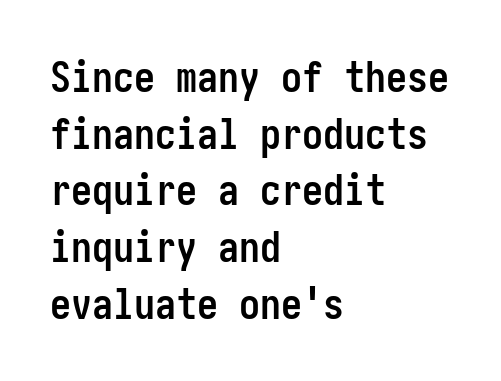
{"serif": "no", "italic": "no", "bold": "yes", "weight": "semibold", "width": "condensed", "stroke_contrast": "low", "x_height": "medium", "underline": "no", "align": "left", "line_spacing": "normal", "line_spacing_ratio": 1.35, "letter_spacing": "normal", "letter_spacing_em": 0.0, "glyph_px": 42}
